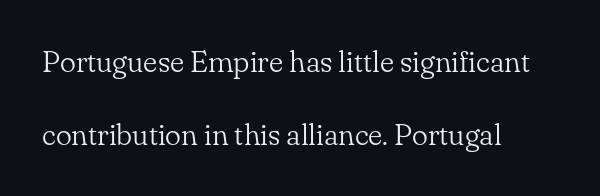
You could not count columns in this text — the font is proportionally spaced. Style check: upright. Bold? No — there's no thickening of the strokes. The paragraph shown leans on its left margin. Between one letter and the next there's only the usual sliver of space.
